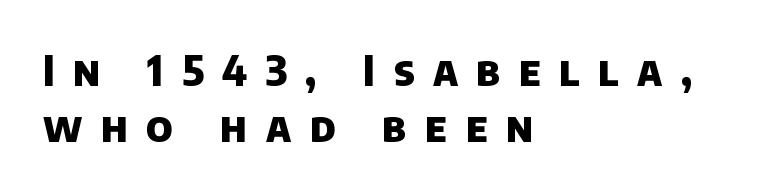
The image shows 41 px heavy sans-serif type; set left-aligned, normal line spacing (1.37x), unusually wide letter spacing (+0.45 em), not underlined; low stroke contrast and a large x-height.
